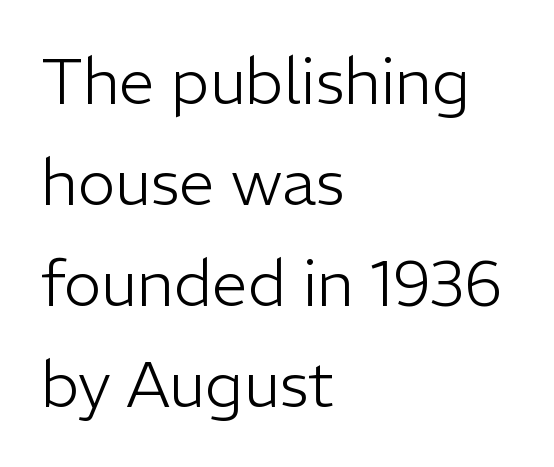
Q: Is the text bold? A: No.
Q: Is the text italic (slanted)? A: No, it is upright.
Q: Is the typeface a serif or a sans-serif typeface? A: Sans-serif.
Q: Is the text underlined? A: No.
Q: How is the paragraph aligned? A: Left-aligned.
Q: Is the spacing between letters normal or unusually wide? A: Normal.
Q: Is the spacing between lines tight, normal or loose? A: Normal.
Q: Width (condensed, normal, or wide)? A: Normal.
Q: Stroke contrast? A: Low.
Q: x-height? A: Medium.
Q: Monospaced? A: No.
